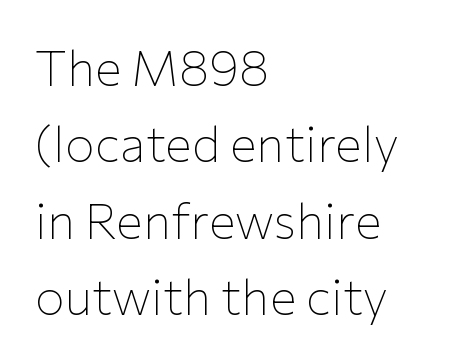
{"serif": "no", "italic": "no", "bold": "no", "weight": "thin", "width": "normal", "stroke_contrast": "low", "x_height": "medium", "monospaced": "no", "underline": "no", "align": "left", "line_spacing": "normal", "line_spacing_ratio": 1.53, "letter_spacing": "normal", "letter_spacing_em": 0.0, "glyph_px": 50}
